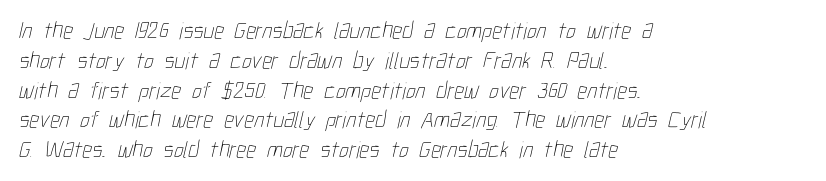
Q: Is the text bold? A: No.
Q: Is the text underlined? A: No.
Q: How is the paragraph aligned? A: Left-aligned.
Q: Is the spacing between letters normal or unusually wide? A: Normal.
